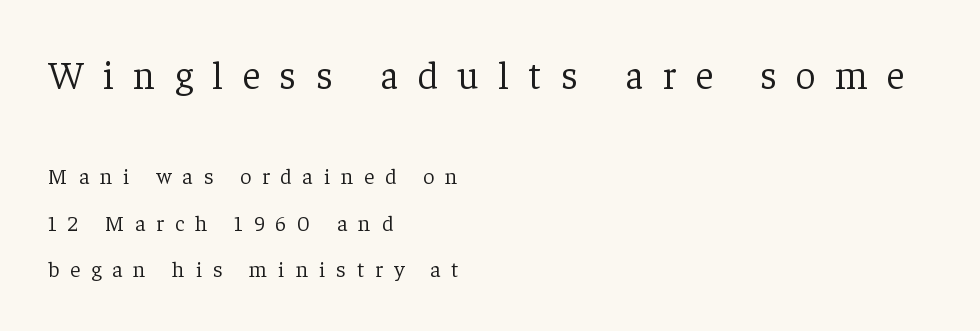
The passage shown stacks its lines with a broad gap. Stroke terminals: seriffed. This is the regular roman posture of the typeface. Anything drawn beneath the words? Only blank space. A typesetter would call this proportional, since set widths differ per character. Here the first block reads like a headline and the second like body copy.
